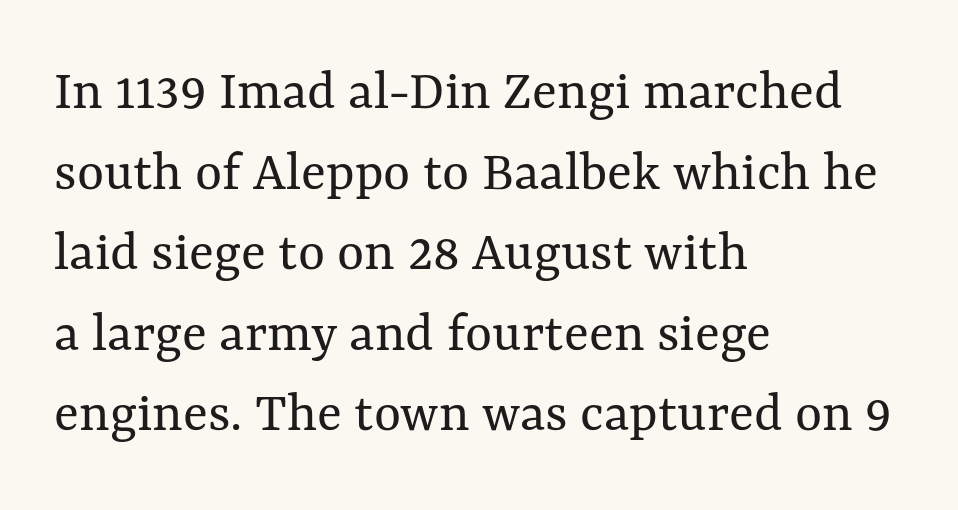
The image shows 58 px regular-weight type, upright; set left-aligned, normal line spacing (1.39x), normal letter spacing, not underlined; medium stroke contrast and a medium x-height.
